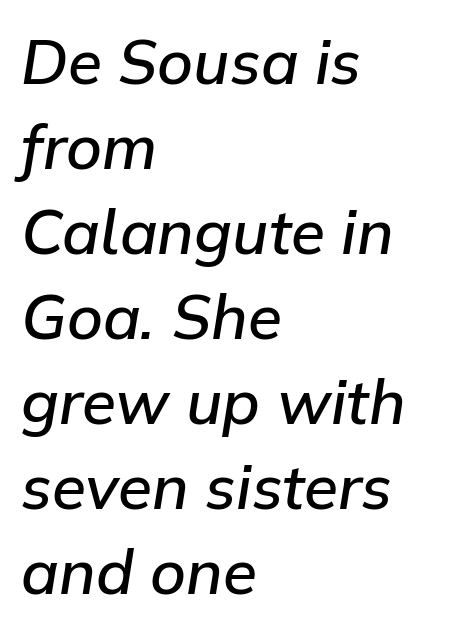
Q: Is the text bold? A: Semi-bold.
Q: Is the text italic (slanted)? A: Yes, it leans right by about 9 degrees.
Q: Is the text underlined? A: No.
Q: How is the paragraph aligned? A: Left-aligned.
Q: Is the spacing between letters normal or unusually wide? A: Normal.
Q: Is the spacing between lines tight, normal or loose? A: Normal.
Q: Width (condensed, normal, or wide)? A: Normal.
Q: Stroke contrast? A: Low.
Q: x-height? A: Medium.
Q: Monospaced? A: No.
